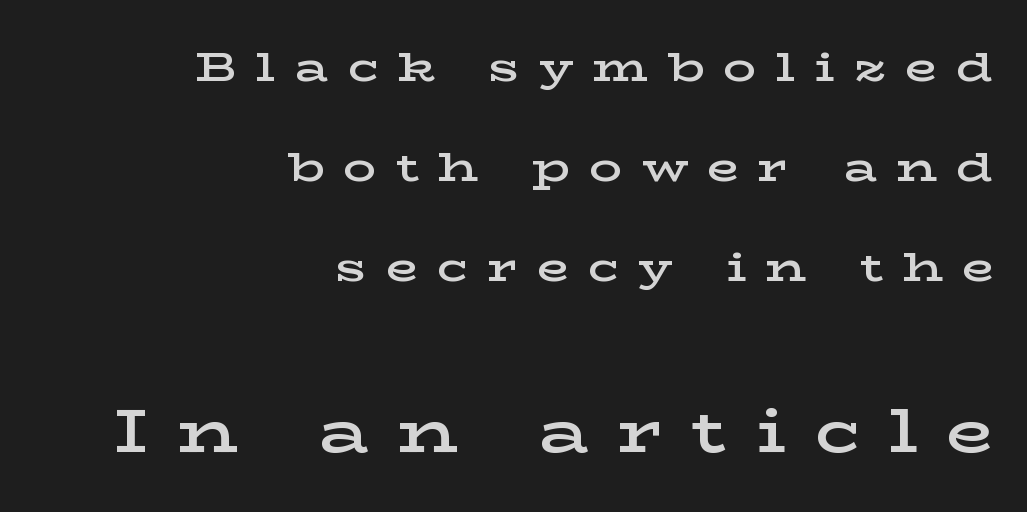
The passage shown begins with its smaller block and ends with its larger one. Do the characters align in a grid? No, the font is proportional. This is the regular roman posture of the typeface. How would I describe the line gaps? Wide and relaxed.
